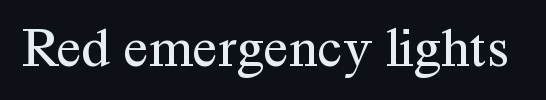
Lines of text with bare space underneath. Note the varied advance widths — an 'i' is clearly narrower than an 'm'. Examine the stroke ends and you'll spot serifs. Posture: vertical. Between one letter and the next there's only the usual sliver of space.
